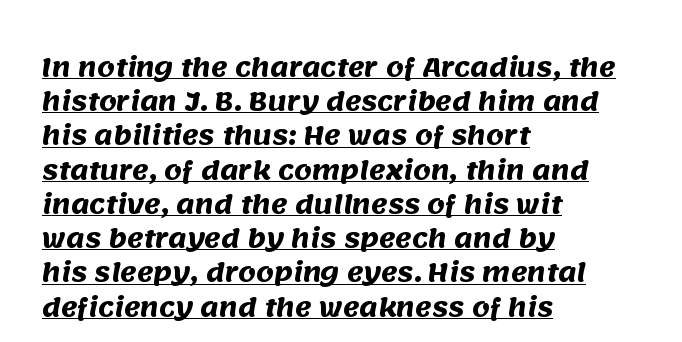
Q: Is the text bold? A: Yes.
Q: Is the text underlined? A: Yes.
Q: How is the paragraph aligned? A: Left-aligned.
Q: Is the spacing between letters normal or unusually wide? A: Normal.
Q: Is the spacing between lines tight, normal or loose? A: Normal.
